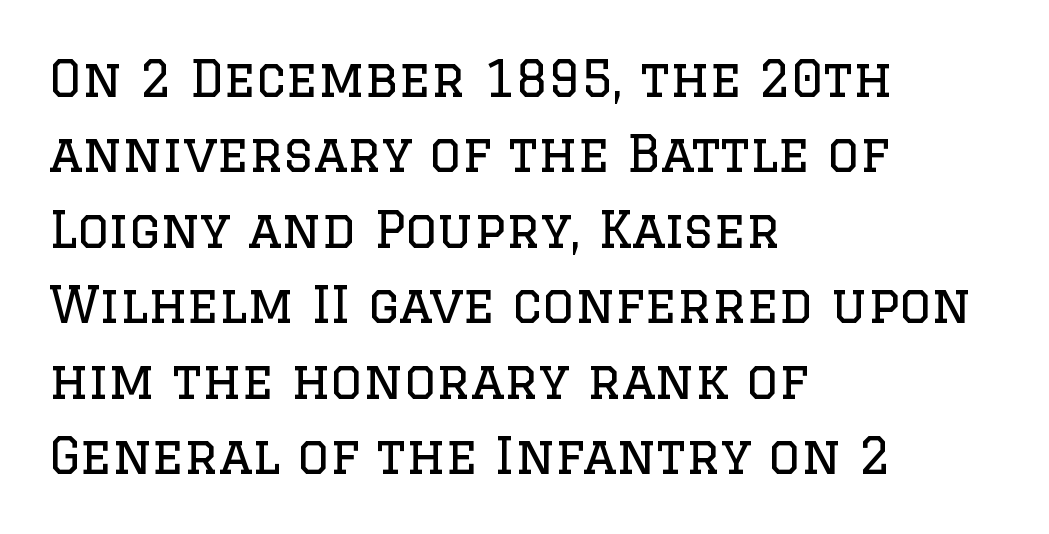
Q: Is the text bold? A: No.
Q: Is the text italic (slanted)? A: No, it is upright.
Q: Is the typeface a serif or a sans-serif typeface? A: Serif.
Q: Is the text underlined? A: No.
Q: How is the paragraph aligned? A: Left-aligned.
Q: Is the spacing between letters normal or unusually wide? A: Normal.
Q: Is the spacing between lines tight, normal or loose? A: Normal.
Q: Width (condensed, normal, or wide)? A: Normal.
Q: Stroke contrast? A: Low.
Q: x-height? A: Large.
Q: Monospaced? A: No.
